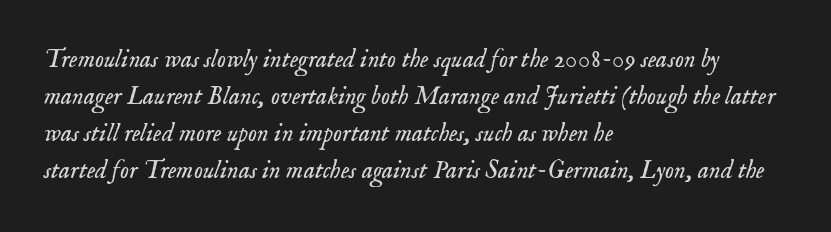
{"italic": "yes", "lean": "right", "slant_degrees": 18, "bold": "no", "underline": "no", "align": "left", "line_spacing": "normal", "line_spacing_ratio": 1.48, "letter_spacing": "normal", "letter_spacing_em": 0.0, "glyph_px": 25}
